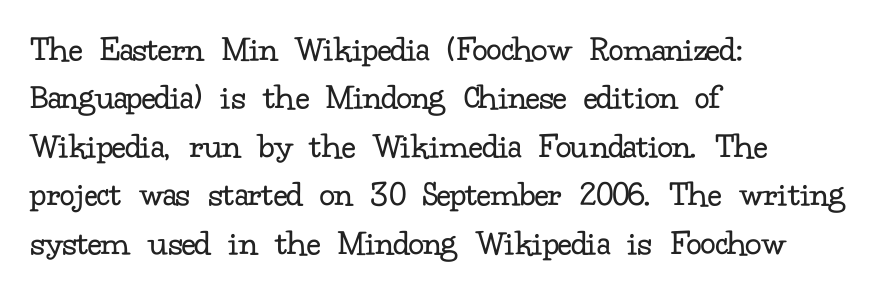
Q: Is the text bold? A: No.
Q: Is the text italic (slanted)? A: No, it is upright.
Q: Is the typeface a serif or a sans-serif typeface? A: Serif.
Q: Is the text underlined? A: No.
Q: How is the paragraph aligned? A: Left-aligned.
Q: Is the spacing between letters normal or unusually wide? A: Normal.
Q: Is the spacing between lines tight, normal or loose? A: Normal.
Q: Width (condensed, normal, or wide)? A: Normal.
Q: Stroke contrast? A: Low.
Q: x-height? A: Small.
Q: Monospaced? A: No.
